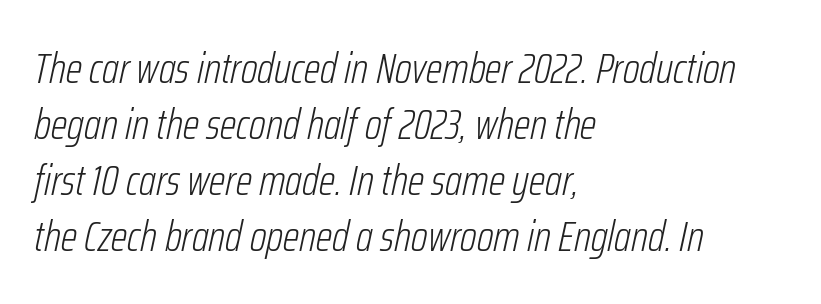
The image shows 43 px light, condensed type, italic (leaning right); set left-aligned, normal line spacing (1.3x), normal letter spacing, not underlined; low stroke contrast and a medium x-height.
